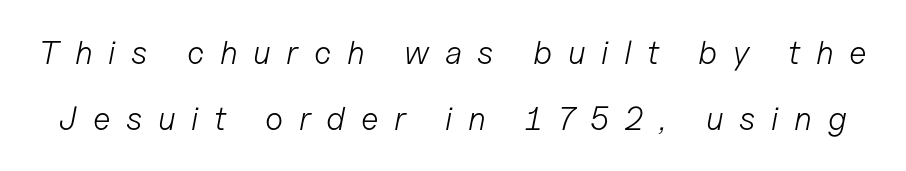
Q: Is the text bold? A: No.
Q: Is the text italic (slanted)? A: Yes, it leans right by about 11 degrees.
Q: Is the text underlined? A: No.
Q: Is the spacing between letters normal or unusually wide? A: Unusually wide.
Q: Is the spacing between lines tight, normal or loose? A: Loose.
Q: Width (condensed, normal, or wide)? A: Normal.
Q: Stroke contrast? A: Low.
Q: x-height? A: Medium.
Q: Monospaced? A: No.
